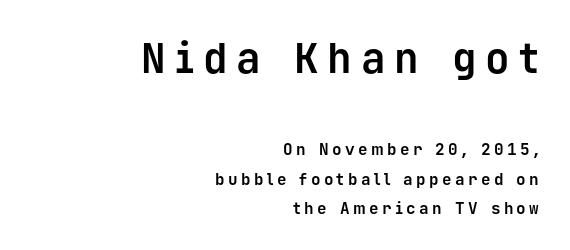
The image shows 41 px bold sans-serif type, upright, monospaced; set right-aligned, line spacing 1.82x, unusually wide letter spacing (+0.21 em), not underlined; the first (top) block is 2.56x larger; low stroke contrast and a medium x-height.
